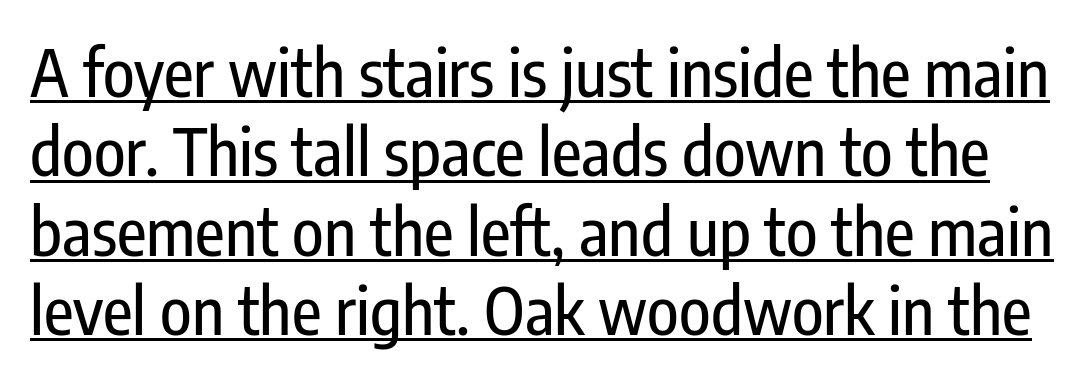
What stands out about the letter spacing? Nothing — it is the standard amount. Designer's note — italics off, roman on. These lines are composed in type without serifs. Descenders here cross a horizontal rule under the line. Note the varied advance widths — an 'i' is clearly narrower than an 'm'.
